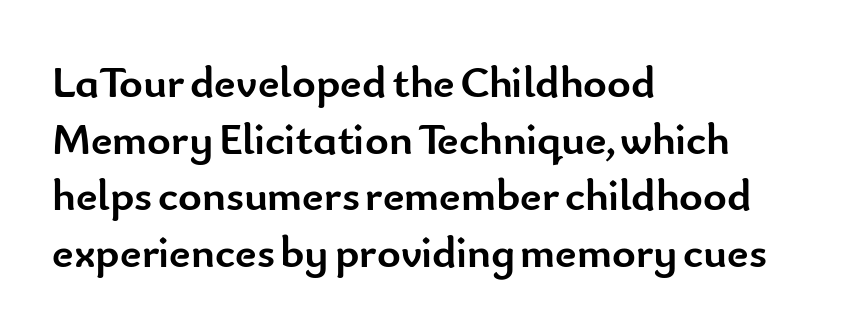
Horizontal alignment here is leftward, the default for most running prose. The lettering holds an erect, upright posture throughout. The face used here is proportionally spaced, like ordinary book or web type. Heavy, bold letterforms. Interline gaps are of average width in this sample.
